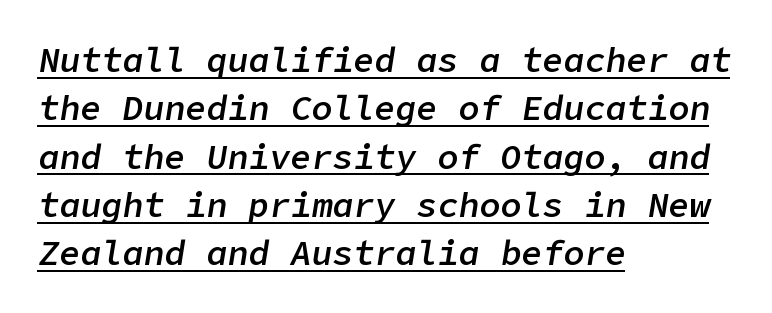
The face used here appears with an underline applied. Left-aligned paragraph, ragged on the right. No extra tracking has been applied to these lines. The block of text has a typical density, with ordinary space between rows. Does the lettering tilt? It does — this is italic. Is the type bold? Partly — it's a semibold, heavier than regular but not fully bold.
